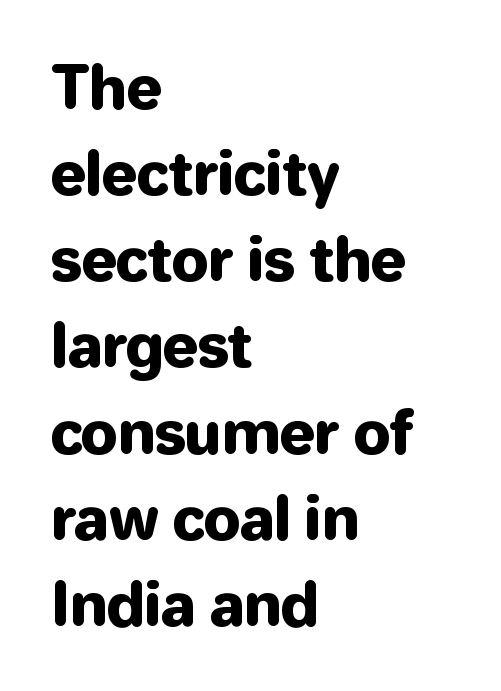
Q: Is the text italic (slanted)? A: No, it is upright.
Q: Is the typeface a serif or a sans-serif typeface? A: Sans-serif.
Q: Is the text underlined? A: No.
Q: How is the paragraph aligned? A: Left-aligned.
Q: Is the spacing between letters normal or unusually wide? A: Normal.
Q: Is the spacing between lines tight, normal or loose? A: Normal.
Q: Width (condensed, normal, or wide)? A: Normal.
Q: Stroke contrast? A: Low.
Q: x-height? A: Medium.
Q: Monospaced? A: No.
